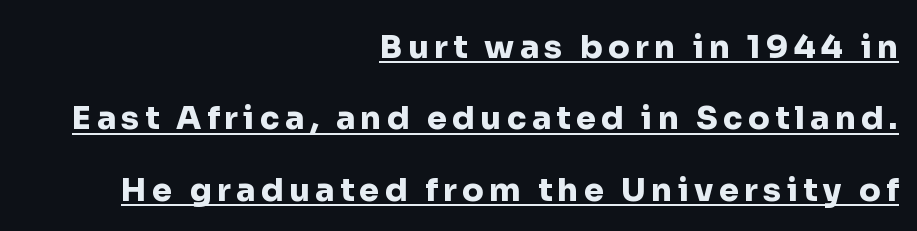
The image shows 32 px heavy sans-serif type, upright; set right-aligned, loose line spacing (2.23x), underlined; low stroke contrast and a medium x-height.
